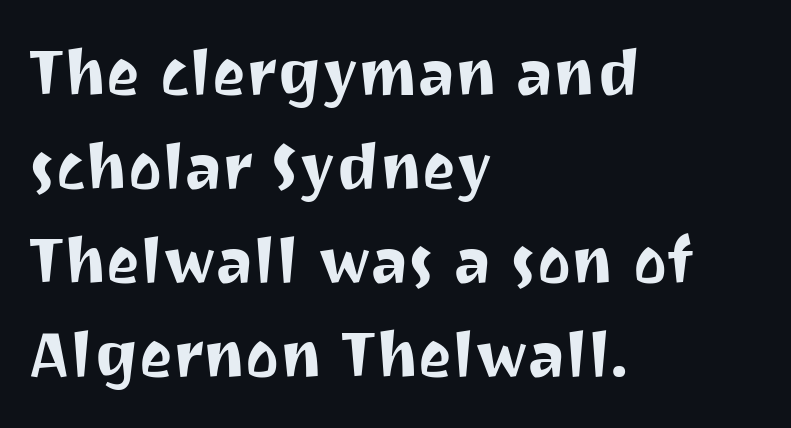
The image shows 64 px sans-serif type, upright; set left-aligned, normal line spacing (1.47x), normal letter spacing, not underlined; medium stroke contrast and a medium x-height.
